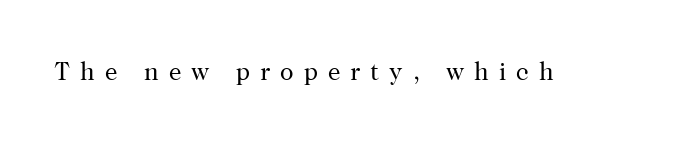
The image shows 25 px text type, upright; set unusually wide letter spacing (+0.4 em), not underlined.
